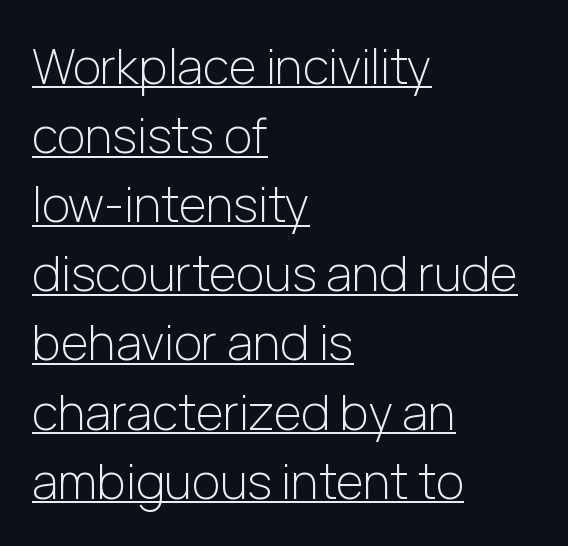
The image shows 48 px light sans-serif type, upright; set left-aligned, normal line spacing (1.44x), normal letter spacing, underlined; low stroke contrast and a medium x-height.
